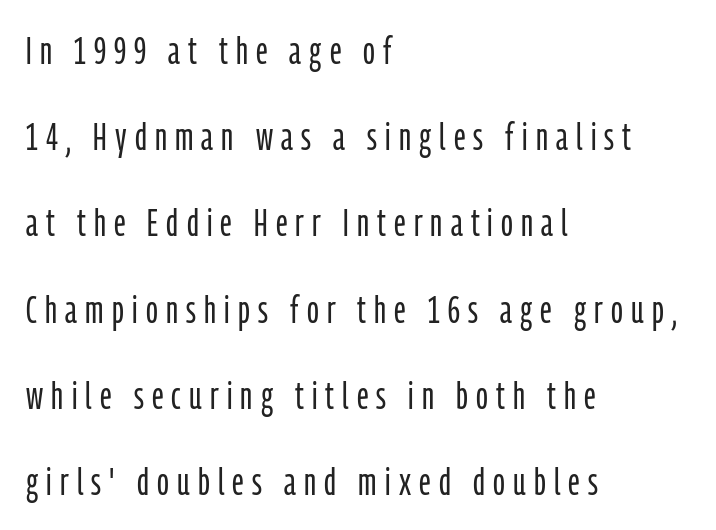
The image shows 39 px light, condensed sans-serif type, upright; set left-aligned, loose line spacing (2.21x), unusually wide letter spacing (+0.21 em), not underlined; low stroke contrast and a medium x-height.
